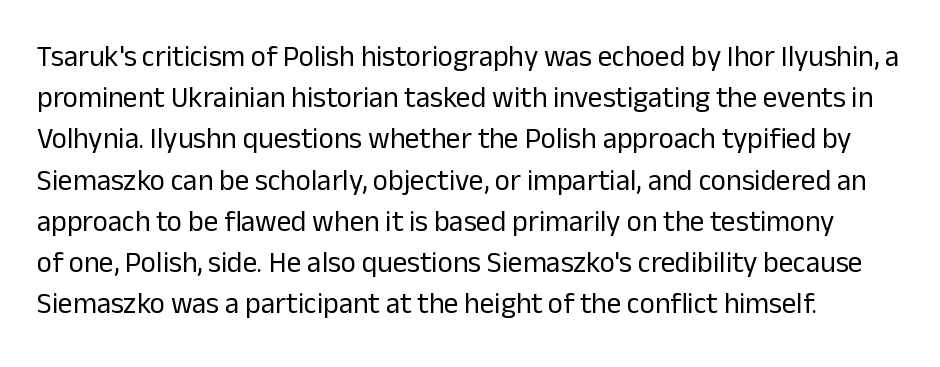
This reads as an unemphasized weight, regular at the heaviest. Every stem runs plumb, perpendicular to the baseline. The letters carry no serifs — their stems end cleanly without finishing strokes. Is there much room between lines? A standard amount, neither cramped nor airy.
